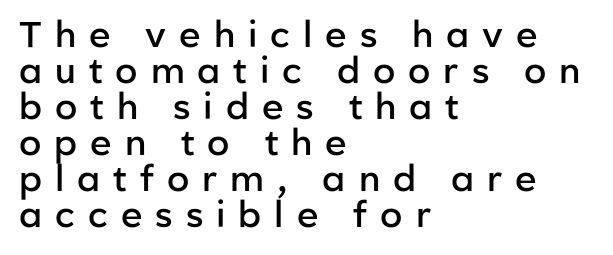
Q: Is the text bold? A: Semi-bold.
Q: Is the text italic (slanted)? A: No, it is upright.
Q: Is the typeface a serif or a sans-serif typeface? A: Sans-serif.
Q: Is the text underlined? A: No.
Q: How is the paragraph aligned? A: Left-aligned.
Q: Is the spacing between letters normal or unusually wide? A: Unusually wide.
Q: Is the spacing between lines tight, normal or loose? A: Tight.
Q: Width (condensed, normal, or wide)? A: Normal.
Q: Stroke contrast? A: Low.
Q: x-height? A: Medium.
Q: Monospaced? A: No.
